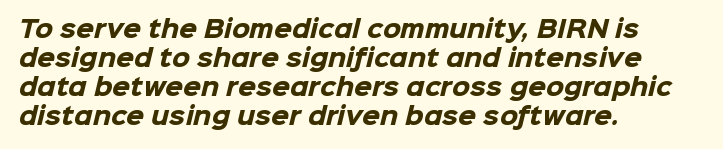
{"bold": "yes", "underline": "no", "align": "left", "line_spacing": "normal", "line_spacing_ratio": 1.26, "letter_spacing": "normal", "letter_spacing_em": 0.0, "glyph_px": 23}
